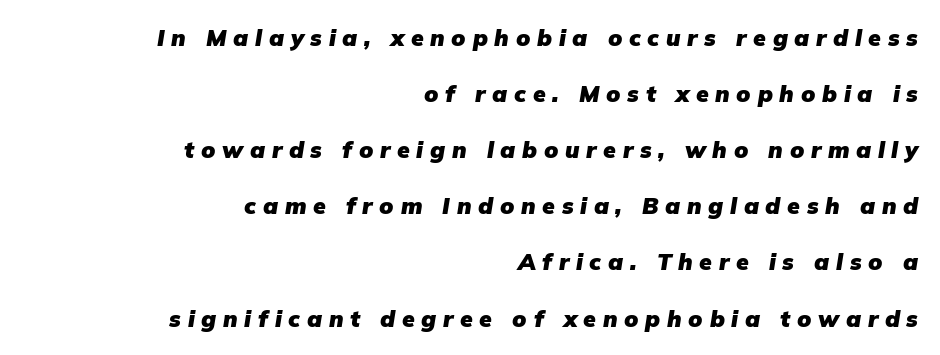
As a designer I'd log this as weight 700, bold. In terms of posture, this sample is oblique. A clean baseline with only descenders dipping below it. Notice the wide empty band between every row — that's loose leading. Teacher's note: observe the even right margin — that is flush-right alignment.
